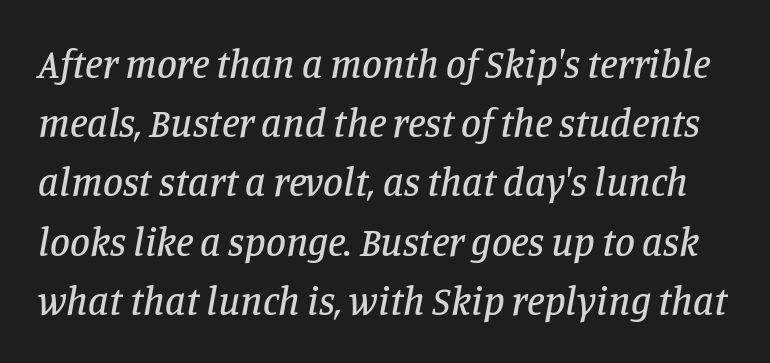
{"serif": "yes", "italic": "yes", "lean": "right", "slant_degrees": 11, "width": "normal", "stroke_contrast": "low", "x_height": "large", "monospaced": "no", "underline": "no", "line_spacing": "normal", "line_spacing_ratio": 1.48, "letter_spacing": "normal", "letter_spacing_em": 0.0, "glyph_px": 40}
